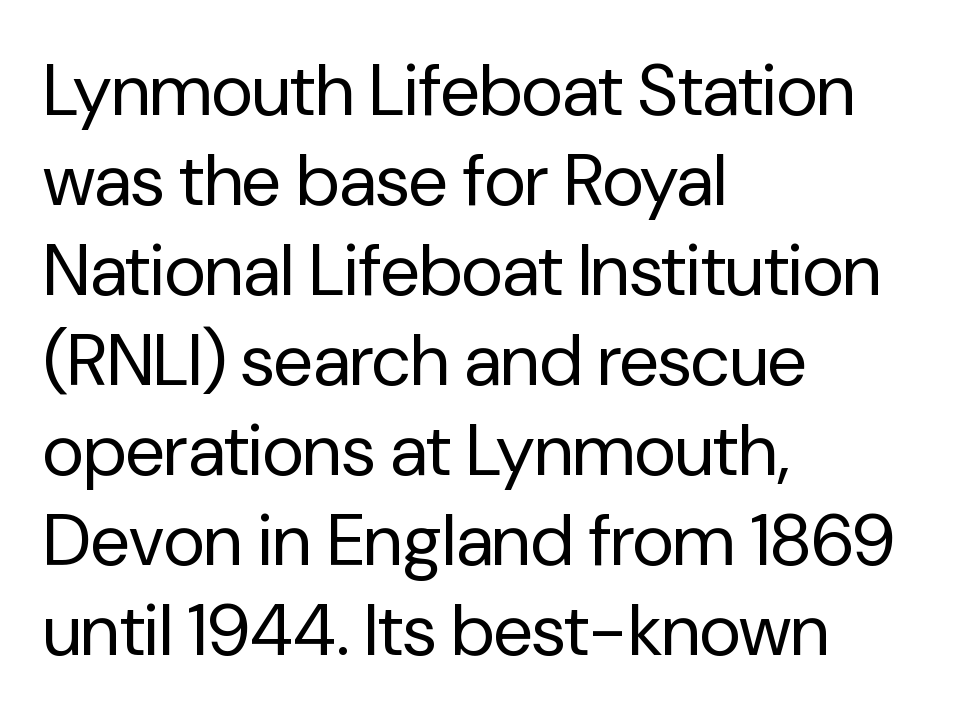
Q: Is the text bold? A: No.
Q: Is the text italic (slanted)? A: No, it is upright.
Q: Is the typeface a serif or a sans-serif typeface? A: Sans-serif.
Q: Is the text underlined? A: No.
Q: How is the paragraph aligned? A: Left-aligned.
Q: Is the spacing between letters normal or unusually wide? A: Normal.
Q: Is the spacing between lines tight, normal or loose? A: Normal.
Q: Width (condensed, normal, or wide)? A: Normal.
Q: Stroke contrast? A: Low.
Q: x-height? A: Medium.
Q: Monospaced? A: No.
